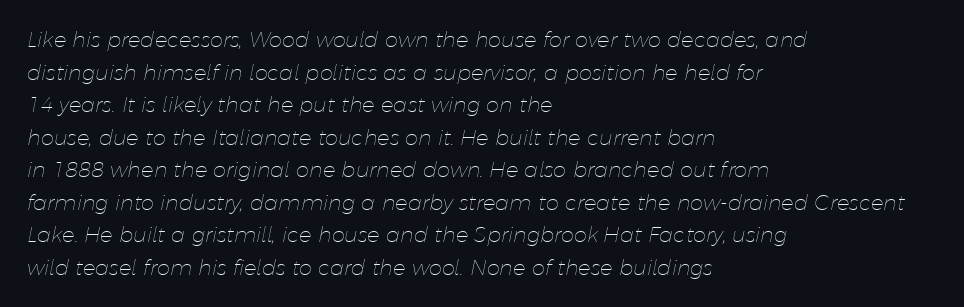
Is the type slanted? Yes — the strokes lean at a clear angle. Rows of type keep a routine distance in the vertical direction. The specimen omits any rule beneath the text block's lines. The font sits on the lighter half of the weight spectrum, regular included. The letters sit at their default tracking, neither squeezed nor spread.
